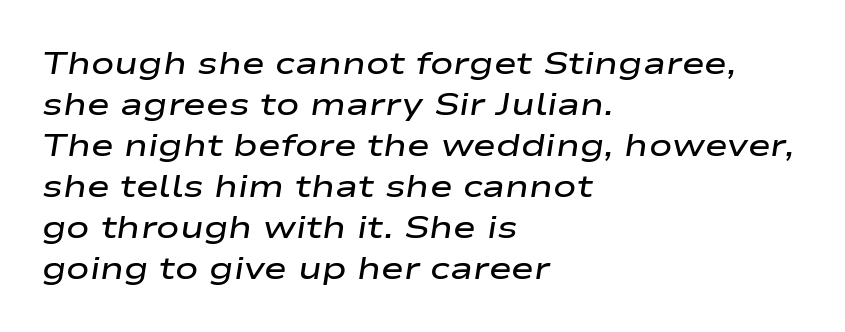
The image shows 31 px semibold, wide type, italic (leaning right); set left-aligned, normal line spacing (1.32x), normal letter spacing, not underlined; low stroke contrast and a medium x-height.
